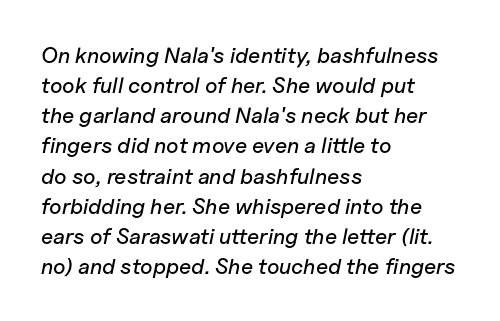
Q: Is the text italic (slanted)? A: Yes, it leans right by about 11 degrees.
Q: Is the text underlined? A: No.
Q: How is the paragraph aligned? A: Left-aligned.
Q: Is the spacing between letters normal or unusually wide? A: Normal.
Q: Is the spacing between lines tight, normal or loose? A: Normal.
